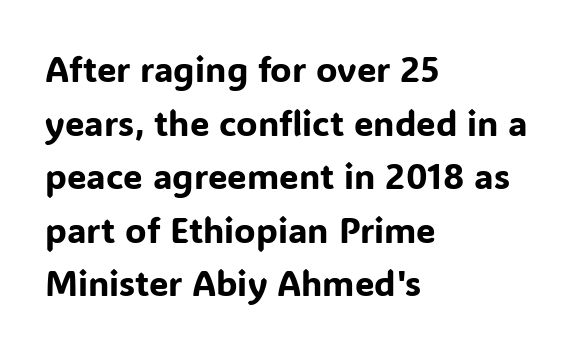
{"serif": "no", "italic": "no", "width": "normal", "stroke_contrast": "low", "x_height": "medium", "monospaced": "no", "underline": "no", "align": "left", "line_spacing": "normal", "line_spacing_ratio": 1.53, "letter_spacing": "normal", "letter_spacing_em": 0.0, "glyph_px": 35}
